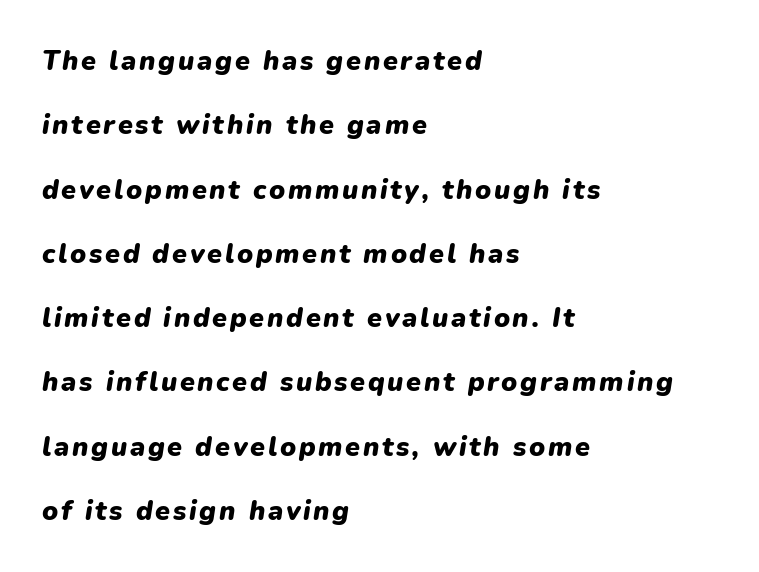
{"italic": "yes", "lean": "right", "slant_degrees": 9, "bold": "yes", "underline": "no", "align": "left", "line_spacing": "loose", "line_spacing_ratio": 2.38, "glyph_px": 27}
